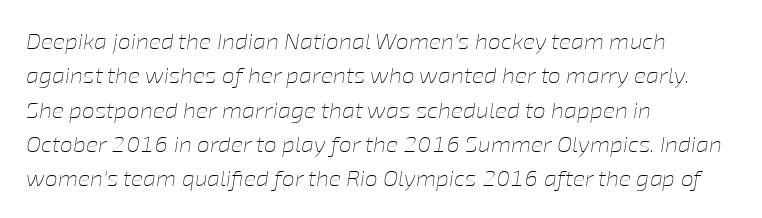
Q: Is the text bold? A: No.
Q: Is the text italic (slanted)? A: Yes, it leans right by about 8 degrees.
Q: Is the text underlined? A: No.
Q: How is the paragraph aligned? A: Left-aligned.
Q: Is the spacing between letters normal or unusually wide? A: Normal.
Q: Is the spacing between lines tight, normal or loose? A: Normal.
